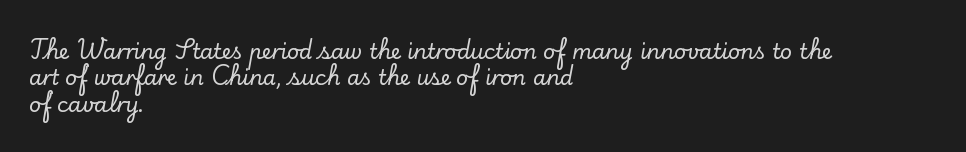
{"underline": "no", "align": "left", "line_spacing": "normal", "line_spacing_ratio": 1.26, "letter_spacing": "normal", "letter_spacing_em": 0.0, "glyph_px": 21}
